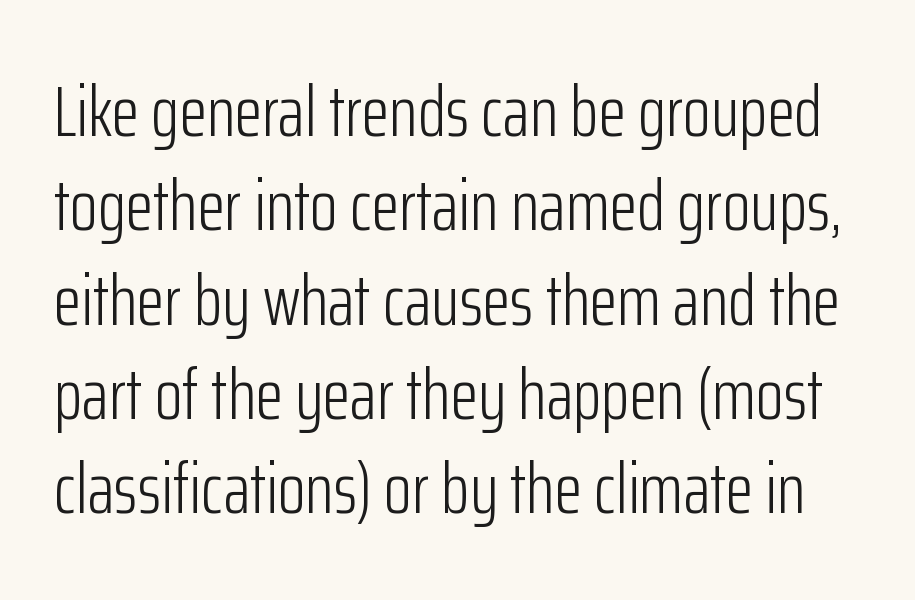
The image shows 72 px light, condensed sans-serif type, upright; set normal line spacing (1.31x), normal letter spacing, not underlined; low stroke contrast and a medium x-height.
